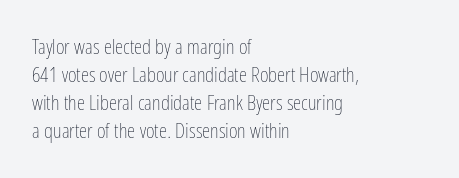
The image shows 21 px text type, upright; set left-aligned, normal line spacing (1.33x), normal letter spacing, not underlined.
